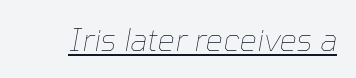
Q: Is the text bold? A: No.
Q: Is the text italic (slanted)? A: Yes, it leans right by about 10 degrees.
Q: Is the text underlined? A: Yes.
Q: Is the spacing between letters normal or unusually wide? A: Normal.
Q: Width (condensed, normal, or wide)? A: Normal.
Q: Stroke contrast? A: Low.
Q: x-height? A: Medium.
Q: Monospaced? A: No.
